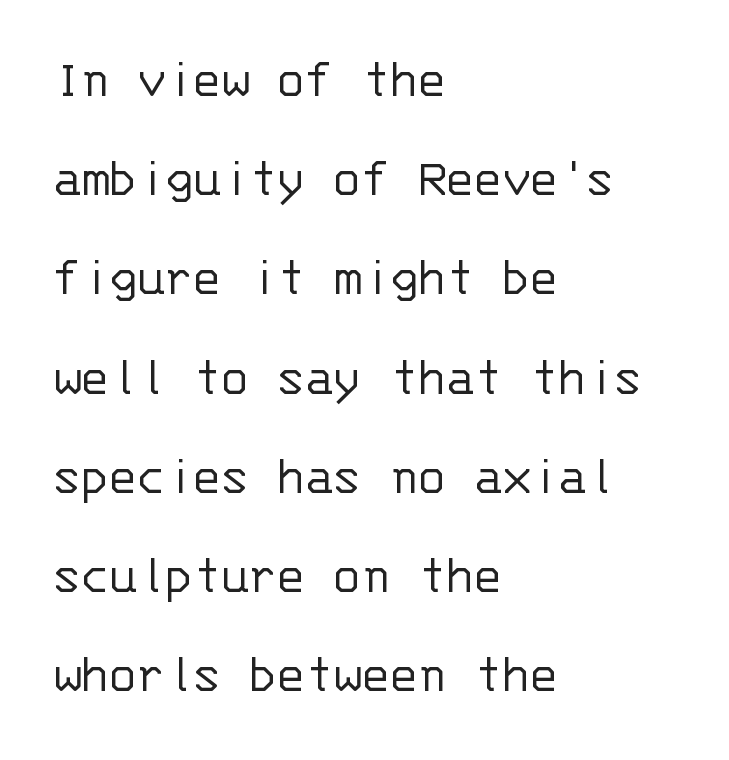
Q: Is the text bold? A: No.
Q: Is the text italic (slanted)? A: No, it is upright.
Q: Is the typeface a serif or a sans-serif typeface? A: Sans-serif.
Q: Is the text underlined? A: No.
Q: How is the paragraph aligned? A: Left-aligned.
Q: Is the spacing between letters normal or unusually wide? A: Normal.
Q: Width (condensed, normal, or wide)? A: Normal.
Q: Stroke contrast? A: Low.
Q: x-height? A: Large.
Q: Monospaced? A: Yes.
